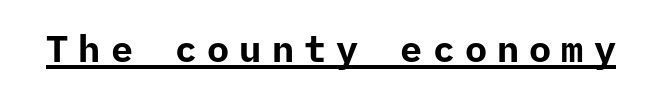
Q: Is the text bold? A: Yes.
Q: Is the text italic (slanted)? A: No, it is upright.
Q: Is the typeface a serif or a sans-serif typeface? A: Sans-serif.
Q: Is the text underlined? A: Yes.
Q: Is the spacing between letters normal or unusually wide? A: Unusually wide.
Q: Width (condensed, normal, or wide)? A: Normal.
Q: Stroke contrast? A: Low.
Q: x-height? A: Medium.
Q: Monospaced? A: Yes.
